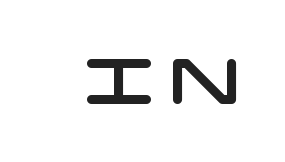
The image shows 64 px wide sans-serif type; set unusually wide letter spacing (+0.22 em), not underlined; low stroke contrast and a large x-height.
